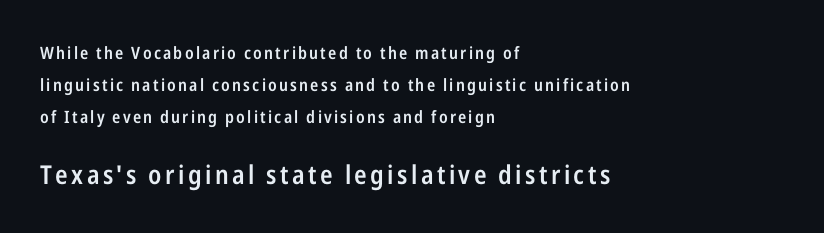
The image shows 26 px text type, upright; set left-aligned, line spacing 1.87x, not underlined; the second (bottom) block is 1.53x larger.
